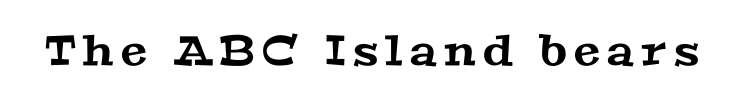
{"serif": "yes", "width": "wide", "stroke_contrast": "medium", "x_height": "medium", "monospaced": "no", "underline": "no", "glyph_px": 42}
